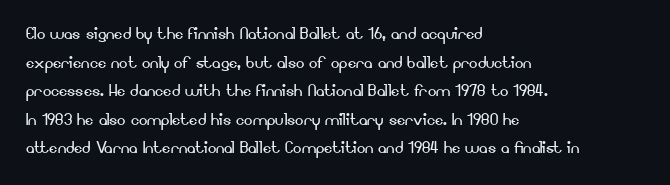
Q: Is the text bold? A: No.
Q: Is the text italic (slanted)? A: No, it is upright.
Q: Is the text underlined? A: No.
Q: How is the paragraph aligned? A: Left-aligned.
Q: Is the spacing between letters normal or unusually wide? A: Normal.
Q: Is the spacing between lines tight, normal or loose? A: Normal.
